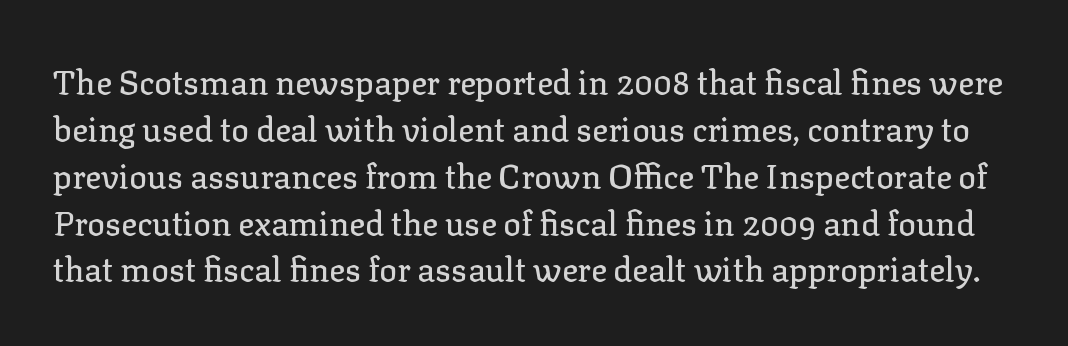
The typography opts for an upright posture over an oblique one. The glyphs are unaccompanied by any horizontal stroke below them. Are there feet on the stems? There are — it's a serif. You could not count columns in this text — the font is proportionally spaced. Here the glyphs are tracked normally, forming tight word shapes. The leading is moderate, giving the passage an even texture.
